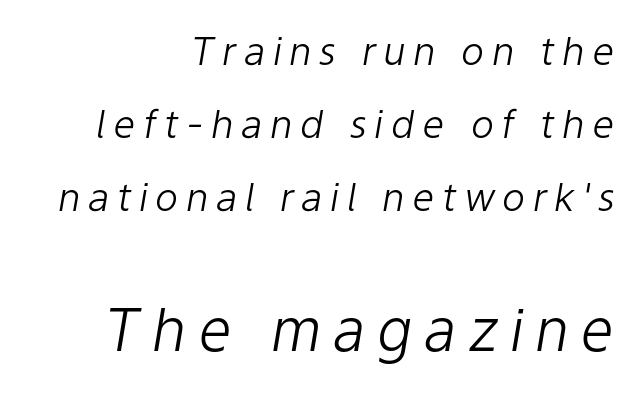
The image shows 59 px light type, italic (leaning right); set right-aligned, line spacing 1.87x, not underlined; the second (bottom) block is 1.51x larger; low stroke contrast and a medium x-height.
